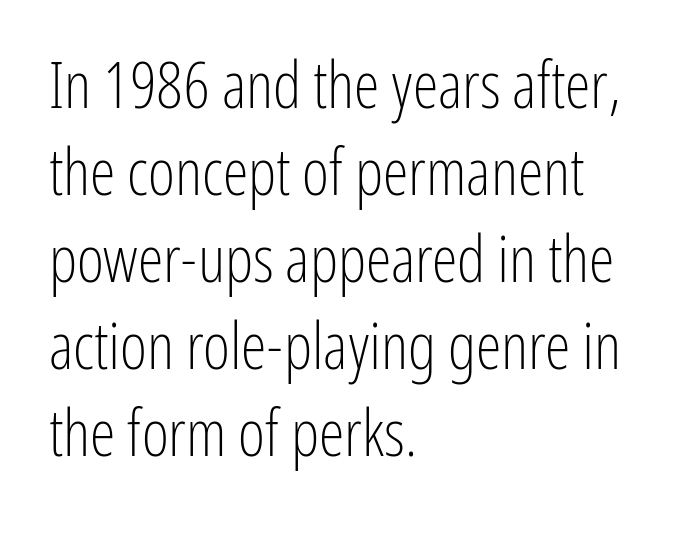
The image shows 65 px light, condensed sans-serif type, upright; set left-aligned, normal line spacing (1.34x), normal letter spacing, not underlined; low stroke contrast and a medium x-height.
